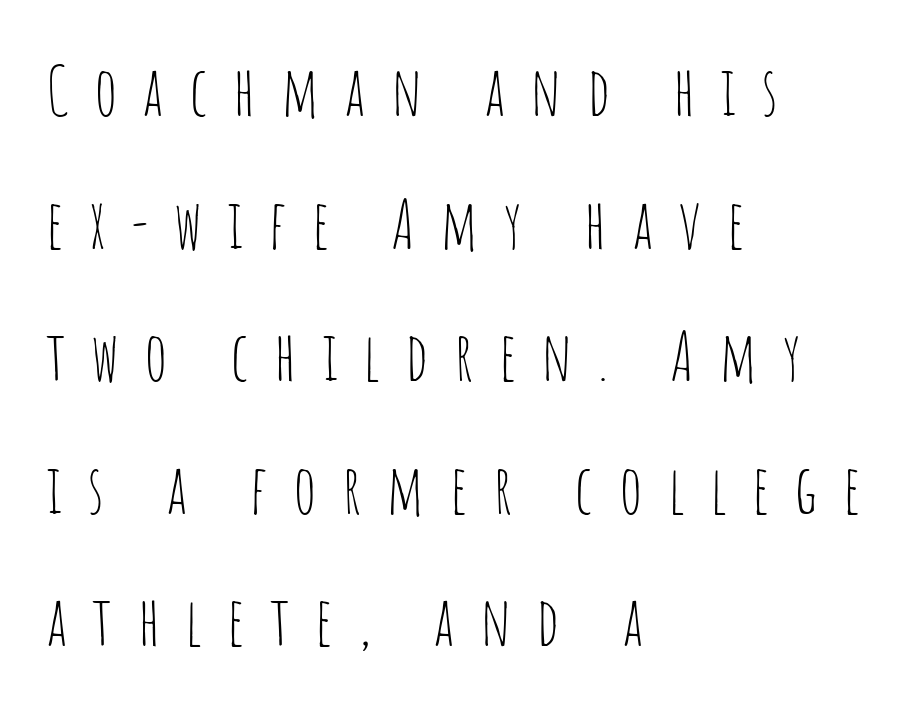
Think of a printed novel: that variable character pitch is what you see here. One glance says open: line gaps are wider than usual. The specimen omits any rule beneath the text block's lines. The lettering stays uniformly vertical, giving the passage a roman look.
